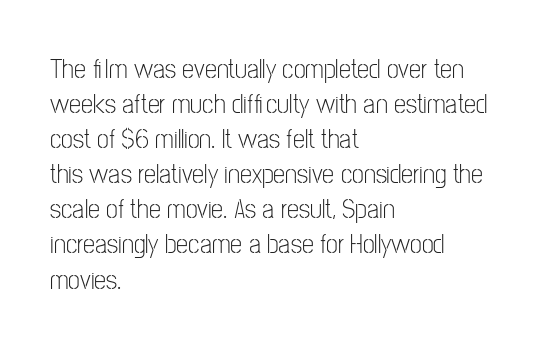
{"italic": "no", "bold": "no", "underline": "no", "align": "left", "line_spacing": "normal", "line_spacing_ratio": 1.3, "letter_spacing": "normal", "letter_spacing_em": 0.0, "glyph_px": 27}
